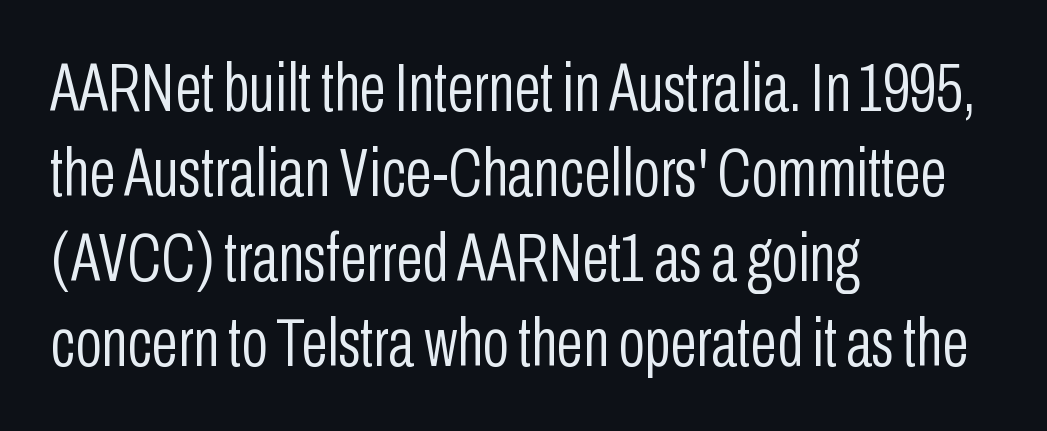
Q: Is the text bold? A: No.
Q: Is the text italic (slanted)? A: No, it is upright.
Q: Is the typeface a serif or a sans-serif typeface? A: Sans-serif.
Q: Is the text underlined? A: No.
Q: How is the paragraph aligned? A: Left-aligned.
Q: Is the spacing between letters normal or unusually wide? A: Normal.
Q: Width (condensed, normal, or wide)? A: Condensed.
Q: Stroke contrast? A: Low.
Q: x-height? A: Medium.
Q: Monospaced? A: No.
